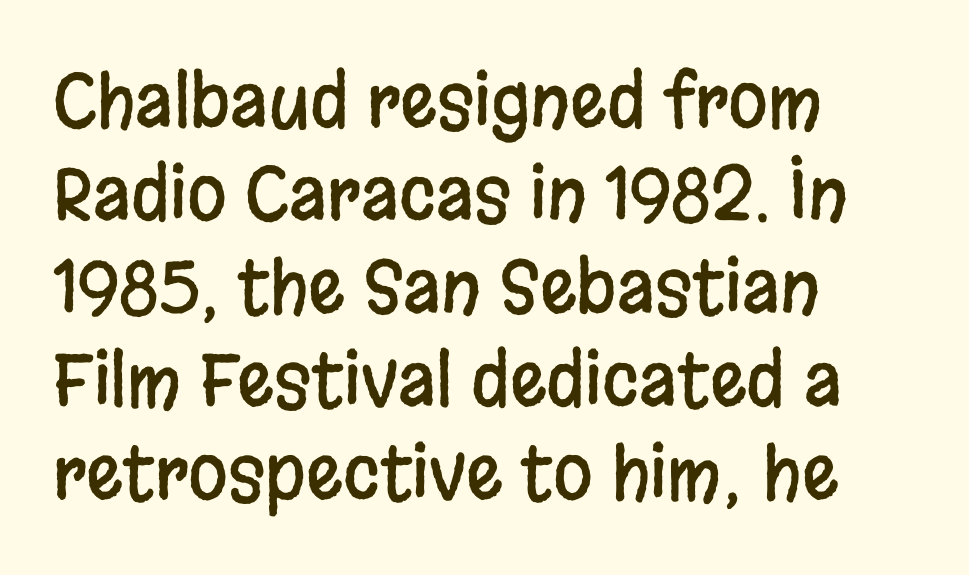
Q: Is the text italic (slanted)? A: No, it is upright.
Q: Is the typeface a serif or a sans-serif typeface? A: Sans-serif.
Q: Is the text underlined? A: No.
Q: How is the paragraph aligned? A: Left-aligned.
Q: Is the spacing between letters normal or unusually wide? A: Normal.
Q: Is the spacing between lines tight, normal or loose? A: Normal.
Q: Width (condensed, normal, or wide)? A: Condensed.
Q: Stroke contrast? A: Low.
Q: x-height? A: Large.
Q: Monospaced? A: No.
